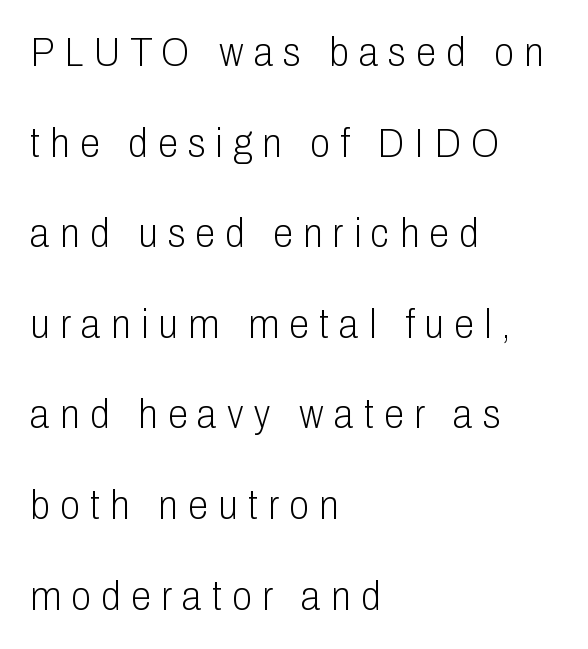
Heaviness? Minimal to ordinary, like unemphasized prose. You could fit nearly another row in the gap between these rows. The letters advance in unequal steps, a hallmark of proportional type. Observe the wide spacing: letters keep a clear distance from each other. Words float on clear page, feet unadorned. Typographically, this falls in the sans-serif category.
